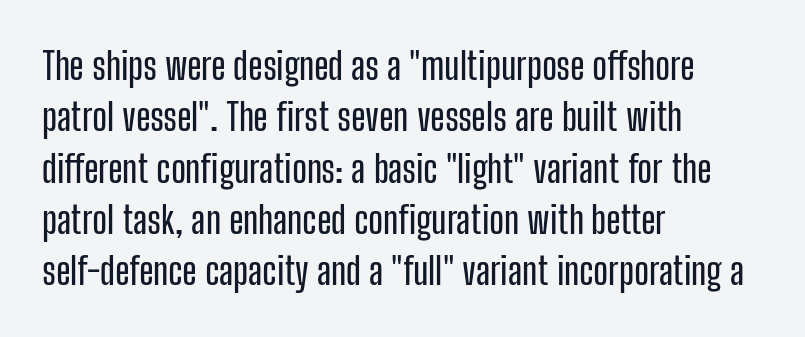
Decoration check: the copy has no underline. In terms of leading, this rendering sits right in the middle. This is roman type, the default non-slanted kind. If you drew a ruler down the left edge, every line would touch it. The gaps between neighbouring characters are ordinary and unremarkable.
